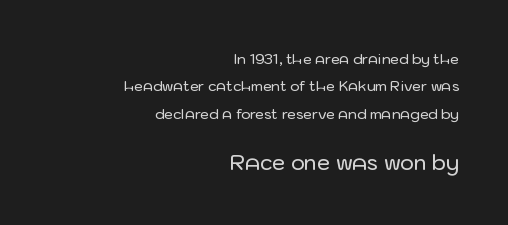
Q: Is the text italic (slanted)? A: No, it is upright.
Q: Is the text underlined? A: No.
Q: How is the paragraph aligned? A: Right-aligned.
Q: Is the spacing between letters normal or unusually wide? A: Normal.
Q: Is the spacing between lines tight, normal or loose? A: Loose.
Q: Which block of text is set in a larger size, the first (top) or the second (bottom)? A: The second (bottom) one.
